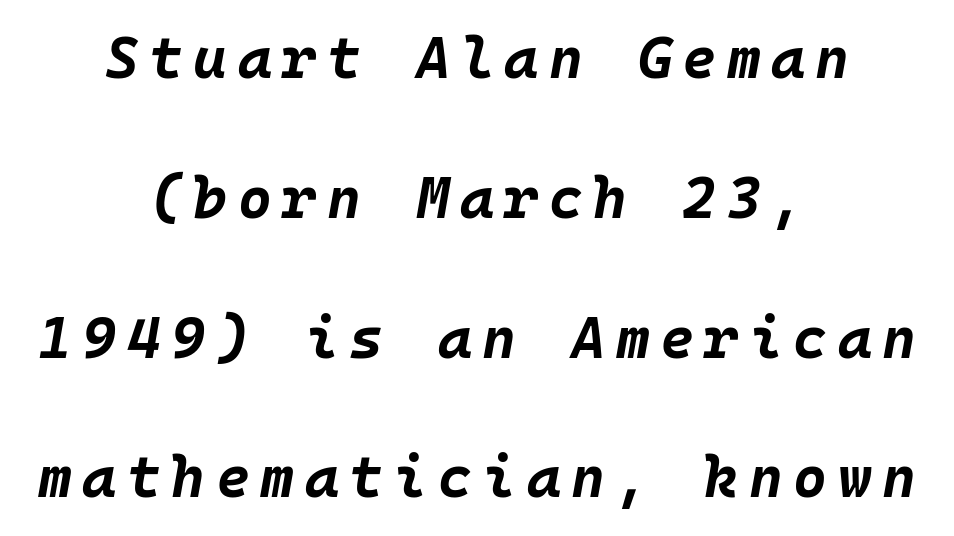
Q: Is the text bold? A: Yes.
Q: Is the text italic (slanted)? A: Yes, it leans right by about 10 degrees.
Q: Is the text underlined? A: No.
Q: How is the paragraph aligned? A: Centered.
Q: Is the spacing between lines tight, normal or loose? A: Loose.
Q: Width (condensed, normal, or wide)? A: Normal.
Q: Stroke contrast? A: Low.
Q: x-height? A: Large.
Q: Monospaced? A: Yes.
